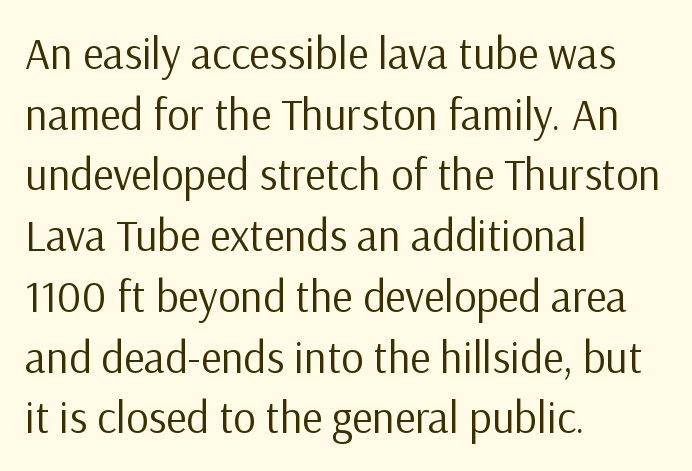
Q: Is the text bold? A: No.
Q: Is the text italic (slanted)? A: No, it is upright.
Q: Is the typeface a serif or a sans-serif typeface? A: Sans-serif.
Q: Is the text underlined? A: No.
Q: How is the paragraph aligned? A: Left-aligned.
Q: Is the spacing between letters normal or unusually wide? A: Normal.
Q: Is the spacing between lines tight, normal or loose? A: Normal.
Q: Width (condensed, normal, or wide)? A: Normal.
Q: Stroke contrast? A: Low.
Q: x-height? A: Medium.
Q: Monospaced? A: No.
